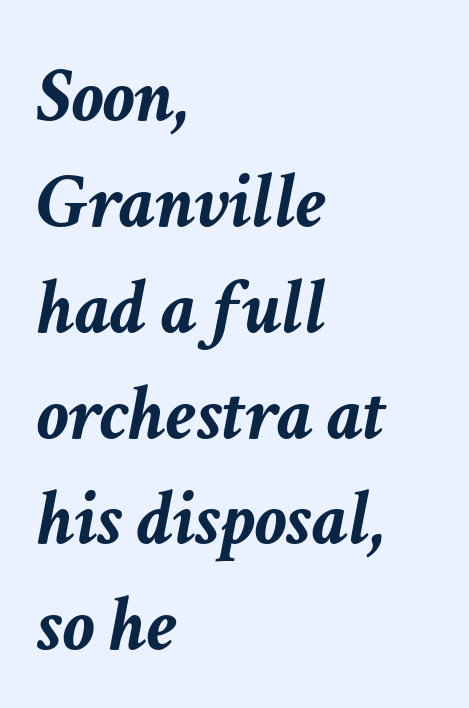
Q: Is the text bold? A: Yes.
Q: Is the text italic (slanted)? A: Yes, it leans right by about 11 degrees.
Q: Is the text underlined? A: No.
Q: How is the paragraph aligned? A: Left-aligned.
Q: Is the spacing between letters normal or unusually wide? A: Normal.
Q: Is the spacing between lines tight, normal or loose? A: Normal.
Q: Width (condensed, normal, or wide)? A: Normal.
Q: Stroke contrast? A: Low.
Q: x-height? A: Medium.
Q: Monospaced? A: No.
